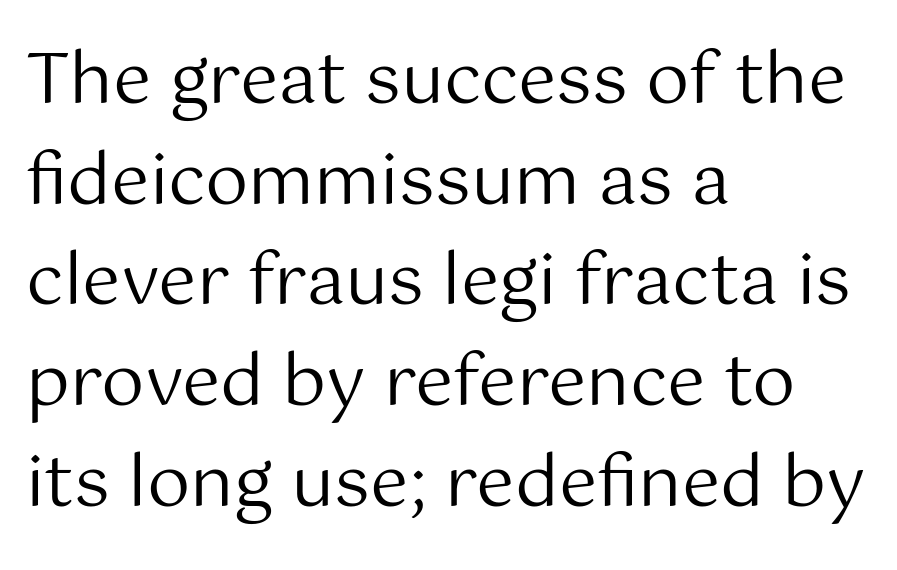
The image shows 69 px regular-weight sans-serif type, upright; set left-aligned, normal line spacing (1.46x), normal letter spacing, not underlined; medium stroke contrast and a medium x-height.
